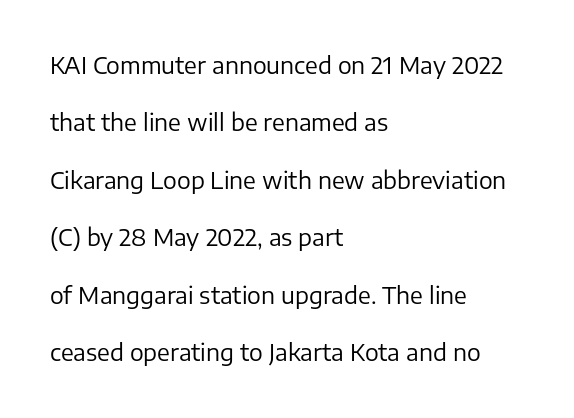
Upright lettering throughout. Baseline-to-baseline distance is far greater than the letter height. You could call the tracking neutral — neither tight nor loose. Horizontally, the lines are justified to the leading edge only.
